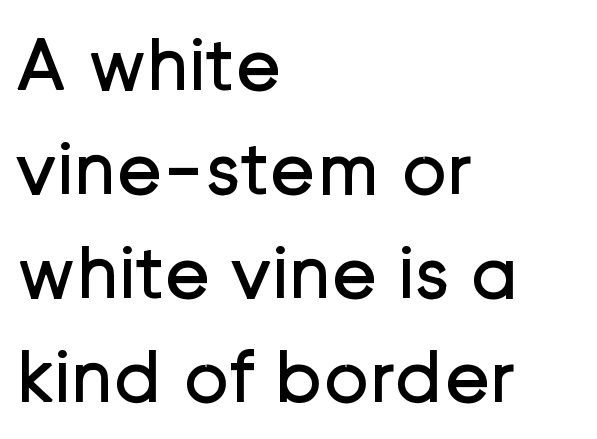
{"serif": "no", "italic": "no", "bold": "no", "weight": "regular", "width": "normal", "stroke_contrast": "low", "x_height": "medium", "monospaced": "no", "underline": "no", "align": "left", "line_spacing": "normal", "line_spacing_ratio": 1.35, "letter_spacing": "normal", "letter_spacing_em": 0.0, "glyph_px": 77}
